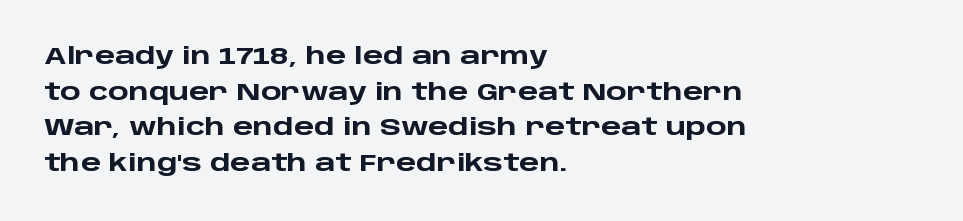
Q: Is the text bold? A: Yes.
Q: Is the text italic (slanted)? A: No, it is upright.
Q: Is the text underlined? A: No.
Q: How is the paragraph aligned? A: Left-aligned.
Q: Is the spacing between letters normal or unusually wide? A: Normal.
Q: Is the spacing between lines tight, normal or loose? A: Normal.
